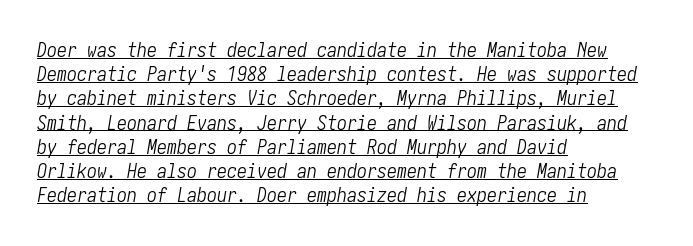
This is not heavy type; no bold has been used. The string is rendered with underlining switched on. Each line starts at the same left margin while the right side varies. Rendered with sloped, italic letterforms. Here the glyphs are tracked normally, forming tight word shapes.
